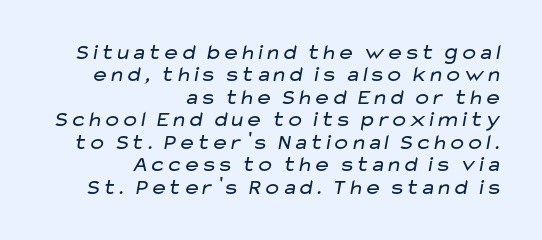
Q: Is the text bold? A: No.
Q: Is the text underlined? A: No.
Q: How is the paragraph aligned? A: Right-aligned.
Q: Is the spacing between letters normal or unusually wide? A: Normal.
Q: Is the spacing between lines tight, normal or loose? A: Tight.
